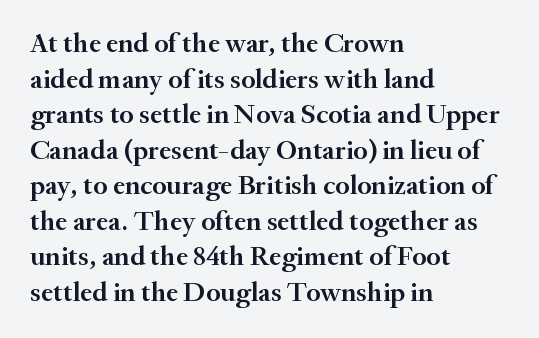
Interline gaps are of average width in this sample. These lines are rendered in a variable-pitch font. Glance below the letters and you will spot only blank space. These lines are set flush left with a ragged right edge. What kind of face is this? One with serifs.
